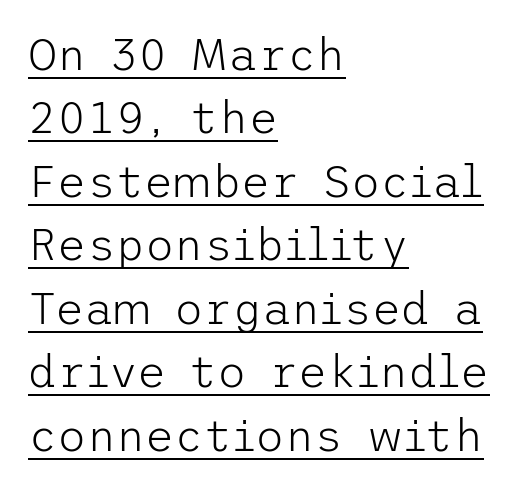
{"serif": "no", "italic": "no", "bold": "no", "weight": "light", "width": "normal", "stroke_contrast": "low", "x_height": "medium", "underline": "yes", "align": "left", "line_spacing": "normal", "line_spacing_ratio": 1.41, "letter_spacing": "normal", "letter_spacing_em": 0.0, "glyph_px": 45}
